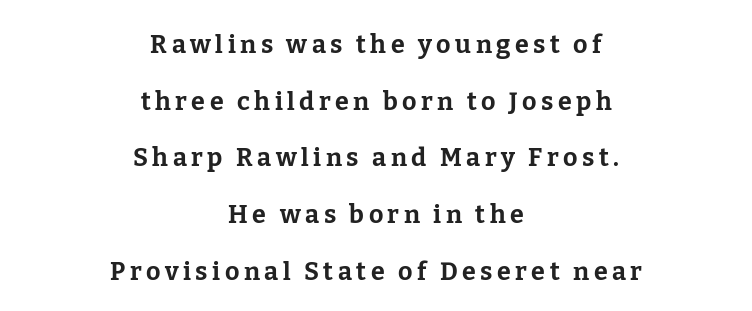
Q: Is the text bold? A: Yes.
Q: Is the text italic (slanted)? A: No, it is upright.
Q: Is the text underlined? A: No.
Q: How is the paragraph aligned? A: Centered.
Q: Is the spacing between lines tight, normal or loose? A: Loose.
